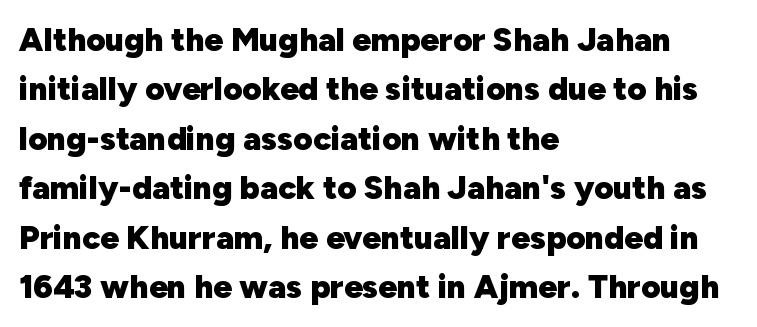
Q: Is the text bold? A: Yes.
Q: Is the text italic (slanted)? A: No, it is upright.
Q: Is the typeface a serif or a sans-serif typeface? A: Sans-serif.
Q: Is the text underlined? A: No.
Q: How is the paragraph aligned? A: Left-aligned.
Q: Is the spacing between letters normal or unusually wide? A: Normal.
Q: Is the spacing between lines tight, normal or loose? A: Normal.
Q: Width (condensed, normal, or wide)? A: Normal.
Q: Stroke contrast? A: Low.
Q: x-height? A: Medium.
Q: Monospaced? A: No.
